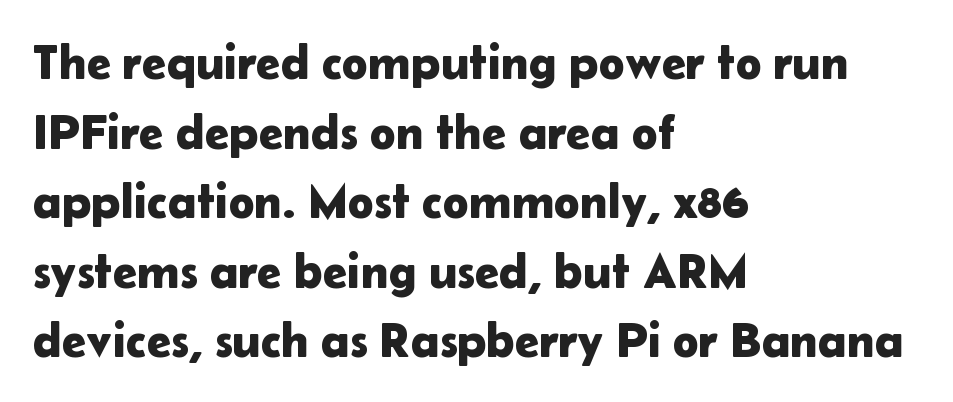
The image shows 49 px sans-serif type, upright; set left-aligned, normal line spacing (1.42x), normal letter spacing, not underlined; low stroke contrast and a medium x-height.
